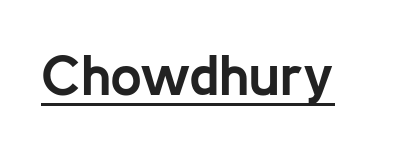
Its strokes are broad and dark, the hallmark of bold type. Students, note that the glyphs here touch the page at normal intervals. Underlined type. Stroke terminals: plain, sans-serif. A typesetter would mark this as roman, not italic. Character widths vary here, with narrow letters taking less room than wide ones.
